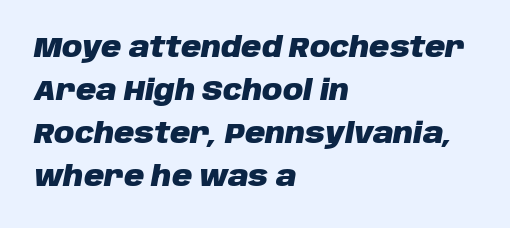
{"italic": "yes", "lean": "right", "slant_degrees": 10, "bold": "yes", "weight": "heavy", "width": "normal", "stroke_contrast": "low", "x_height": "large", "monospaced": "no", "underline": "no", "align": "left", "line_spacing": "normal", "line_spacing_ratio": 1.54, "letter_spacing": "normal", "letter_spacing_em": 0.0, "glyph_px": 28}
